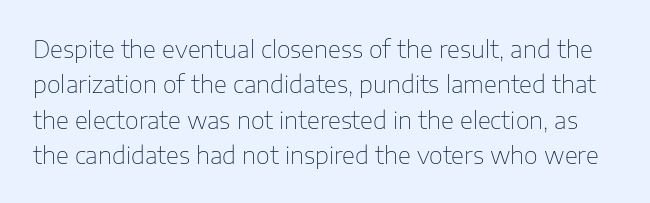
The image shows 24 px text type, upright; set normal line spacing (1.47x), normal letter spacing, not underlined.
